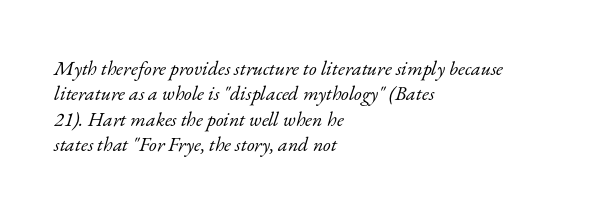
Q: Is the text bold? A: No.
Q: Is the text italic (slanted)? A: Yes, it leans right by about 17 degrees.
Q: Is the text underlined? A: No.
Q: How is the paragraph aligned? A: Left-aligned.
Q: Is the spacing between letters normal or unusually wide? A: Normal.
Q: Is the spacing between lines tight, normal or loose? A: Normal.
